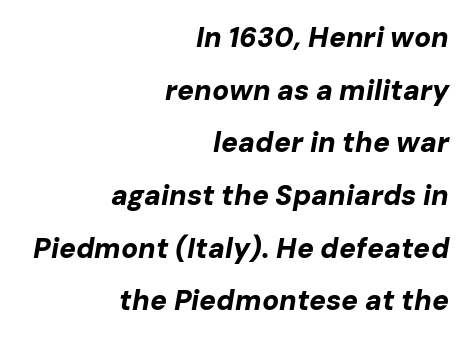
Each word holds together tightly as a unit, with standard inter-letter gaps. Typeset ragged left — the right edge is the straight one. Heft: maximum for text — a bold. Beneath every word, the page is bare. The face used here is proportionally spaced, like ordinary book or web type. When letters slant like this, we call the style italic.
